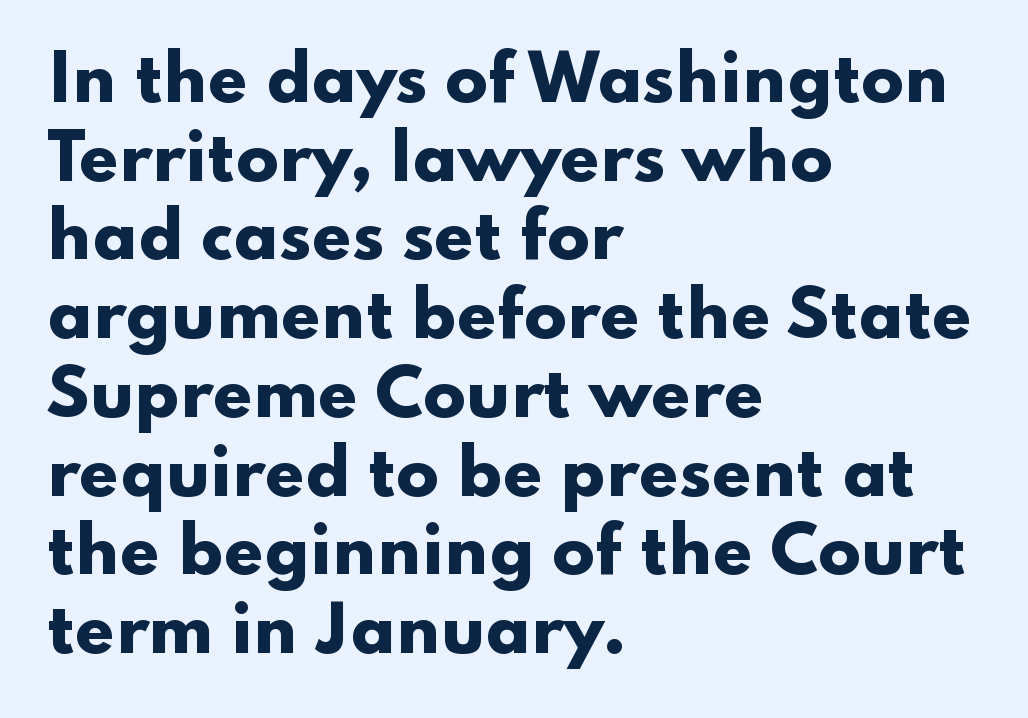
The rows are spaced the way most documents space them. The letters stand upright; this is a roman face. Underline: absent. Inter-character spacing is left at the font's built-in metrics. Looks like regular typesetting: each glyph gets only the width it needs. Bold? Absolutely — the strokes are thick and heavy.
